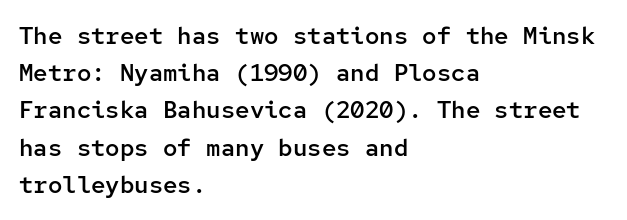
The image shows 24 px text type, upright; set left-aligned, normal line spacing (1.55x), normal letter spacing, not underlined.
